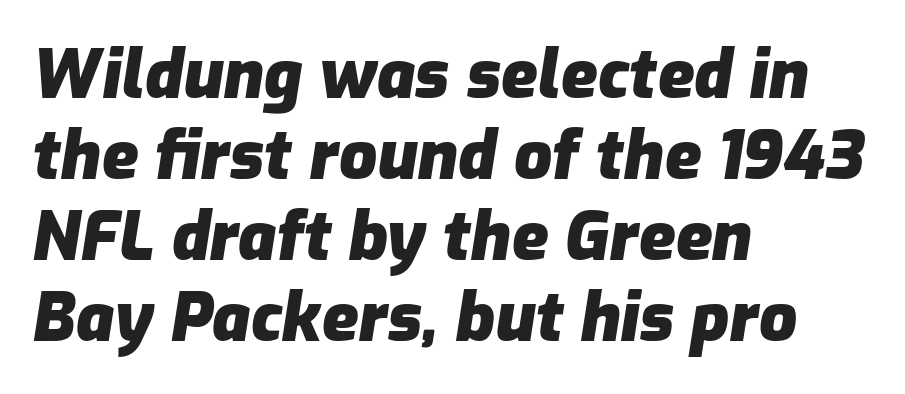
The image shows 67 px heavy type, italic (leaning right); set left-aligned, line spacing 1.21x, normal letter spacing, not underlined; low stroke contrast and a medium x-height.
